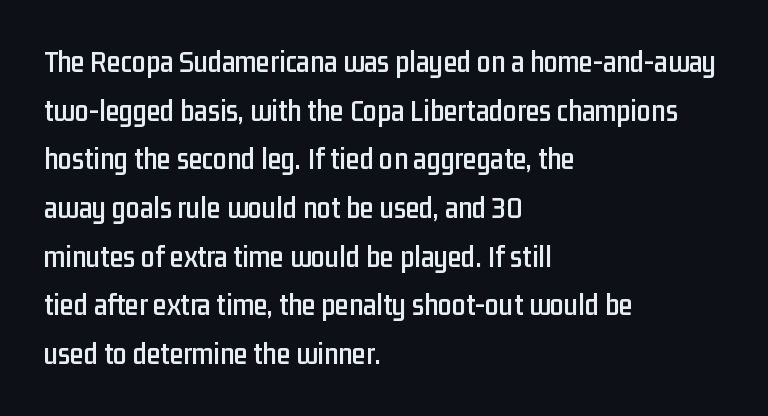
{"serif": "no", "italic": "no", "width": "condensed", "stroke_contrast": "low", "x_height": "medium", "monospaced": "no", "underline": "no", "align": "left", "line_spacing": "normal", "line_spacing_ratio": 1.57, "letter_spacing": "normal", "letter_spacing_em": 0.0, "glyph_px": 31}
